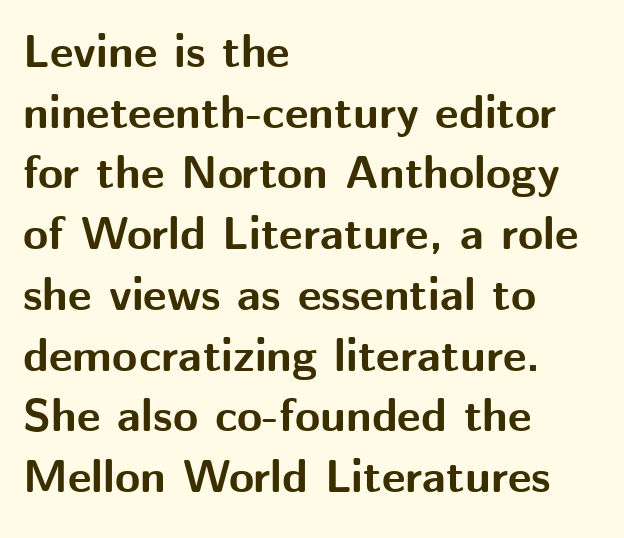
Tracking here is standard; glyphs follow each other at the usual distance. Horizontal alignment here is leftward, the default for most running prose. Beneath every word, the page is bare. On the weight axis this lands at bold, roughly 700. Note: no serifs on the glyphs. In terms of leading, this rendering sits right in the middle.
